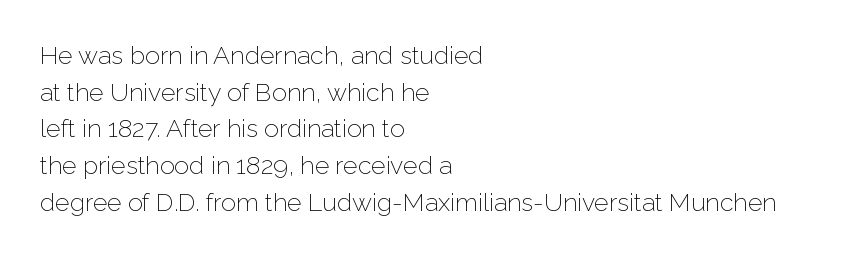
Weight: in the light-to-regular range. In CSS terms this would be text-align: left. The letters stand straight up with perfectly vertical stems. Each new line begins a customary step beneath the previous one. Characters follow at the spacing the type designer built in.
